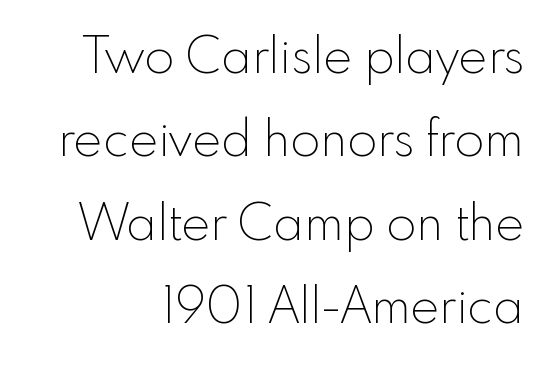
{"serif": "no", "italic": "no", "bold": "no", "weight": "thin", "width": "normal", "x_height": "small", "monospaced": "no", "underline": "no", "line_spacing": "normal", "line_spacing_ratio": 1.7, "letter_spacing": "normal", "letter_spacing_em": 0.0, "glyph_px": 49}
